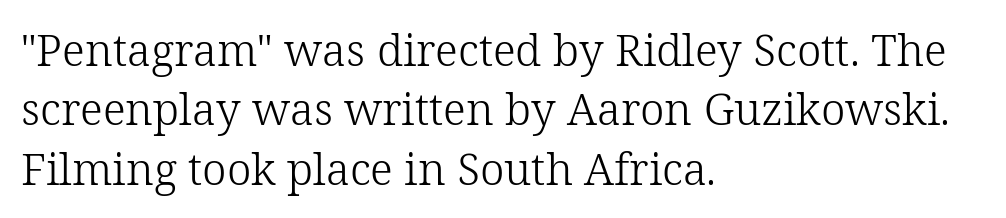
You can tell from the footed stems that serif type was used. Visually the block forms a straight wall on the left and a jagged coastline on the right. The lettering stays uniformly vertical, giving the passage a roman look. One glance says typical: line gaps are just what's usual. No extra tracking has been applied to these lines. Note the varied advance widths — an 'i' is clearly narrower than an 'm'.
